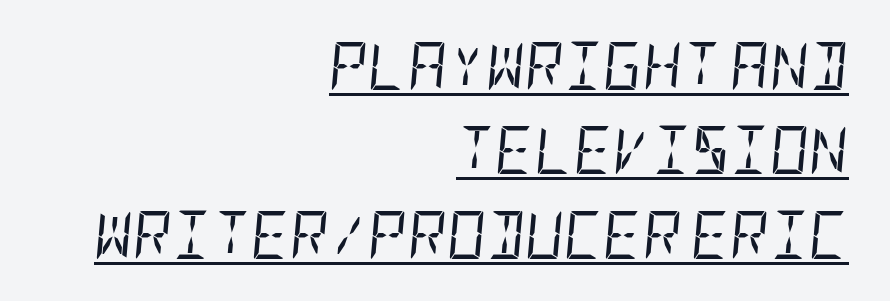
{"italic": "yes", "lean": "right", "slant_degrees": 5, "bold": "no", "weight": "regular", "width": "condensed", "stroke_contrast": "low", "x_height": "large", "underline": "yes", "align": "right", "line_spacing_ratio": 1.76, "letter_spacing": "normal", "letter_spacing_em": 0.0, "glyph_px": 48}
